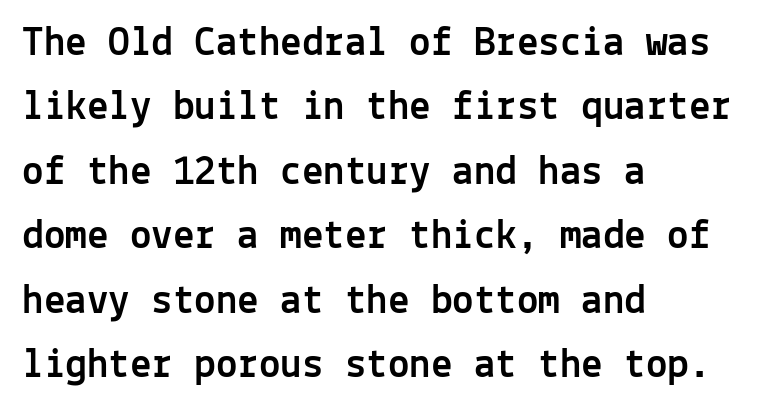
The image shows 43 px sans-serif type, upright, monospaced; set left-aligned, normal line spacing (1.5x), normal letter spacing, not underlined; a medium x-height.
